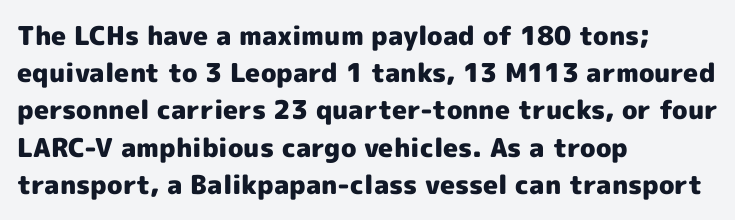
Notice how descenders clear the ascenders below comfortably — that's standard leading. Compared with an ordinary text face, these strokes are far heavier — a full bold. Compared with typical body copy, the letter spacing here is the same. Italic: no, the glyphs are upright roman. The rag falls on the right side of this text block. Descenders hang freely into open space.
